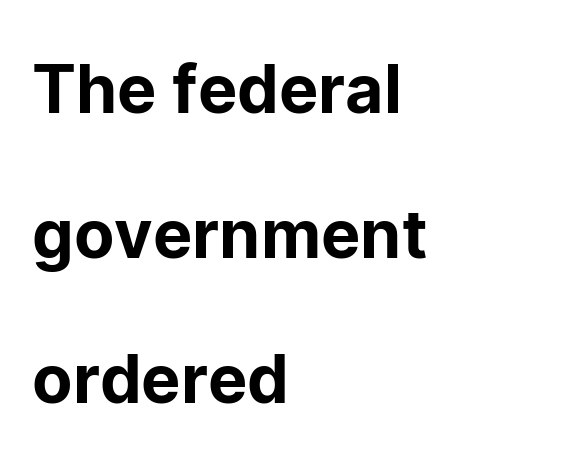
Q: Is the text italic (slanted)? A: No, it is upright.
Q: Is the typeface a serif or a sans-serif typeface? A: Sans-serif.
Q: Is the text underlined? A: No.
Q: How is the paragraph aligned? A: Left-aligned.
Q: Is the spacing between letters normal or unusually wide? A: Normal.
Q: Is the spacing between lines tight, normal or loose? A: Loose.
Q: Width (condensed, normal, or wide)? A: Normal.
Q: Stroke contrast? A: Low.
Q: x-height? A: Medium.
Q: Monospaced? A: No.
